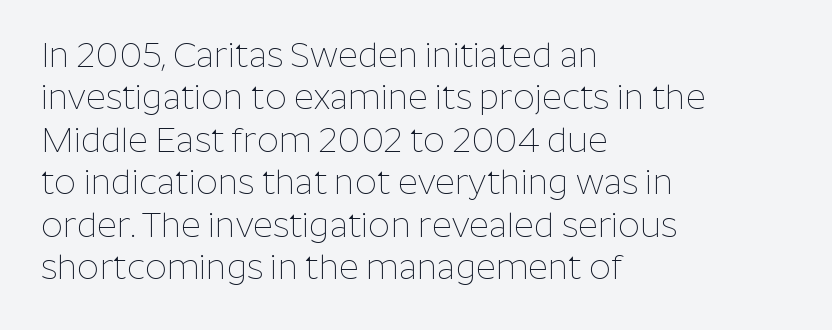
Q: Is the text bold? A: No.
Q: Is the text italic (slanted)? A: No, it is upright.
Q: Is the typeface a serif or a sans-serif typeface? A: Sans-serif.
Q: Is the text underlined? A: No.
Q: How is the paragraph aligned? A: Left-aligned.
Q: Is the spacing between letters normal or unusually wide? A: Normal.
Q: Is the spacing between lines tight, normal or loose? A: Normal.
Q: Width (condensed, normal, or wide)? A: Normal.
Q: Stroke contrast? A: Low.
Q: x-height? A: Medium.
Q: Monospaced? A: No.
